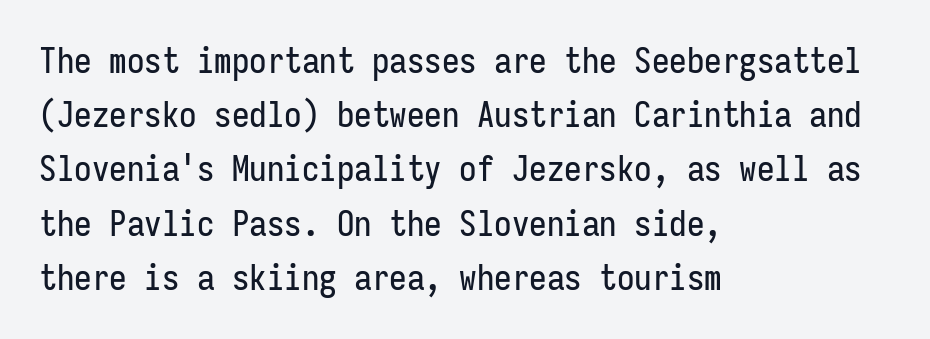
Q: Is the text italic (slanted)? A: No, it is upright.
Q: Is the typeface a serif or a sans-serif typeface? A: Sans-serif.
Q: Is the text underlined? A: No.
Q: How is the paragraph aligned? A: Left-aligned.
Q: Is the spacing between letters normal or unusually wide? A: Normal.
Q: Is the spacing between lines tight, normal or loose? A: Normal.
Q: Width (condensed, normal, or wide)? A: Condensed.
Q: Stroke contrast? A: Low.
Q: x-height? A: Medium.
Q: Monospaced? A: Yes.
